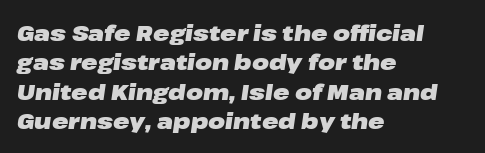
Q: Is the text bold? A: Yes.
Q: Is the text italic (slanted)? A: Yes, it leans right by about 8 degrees.
Q: Is the text underlined? A: No.
Q: How is the paragraph aligned? A: Left-aligned.
Q: Is the spacing between letters normal or unusually wide? A: Normal.
Q: Is the spacing between lines tight, normal or loose? A: Normal.
